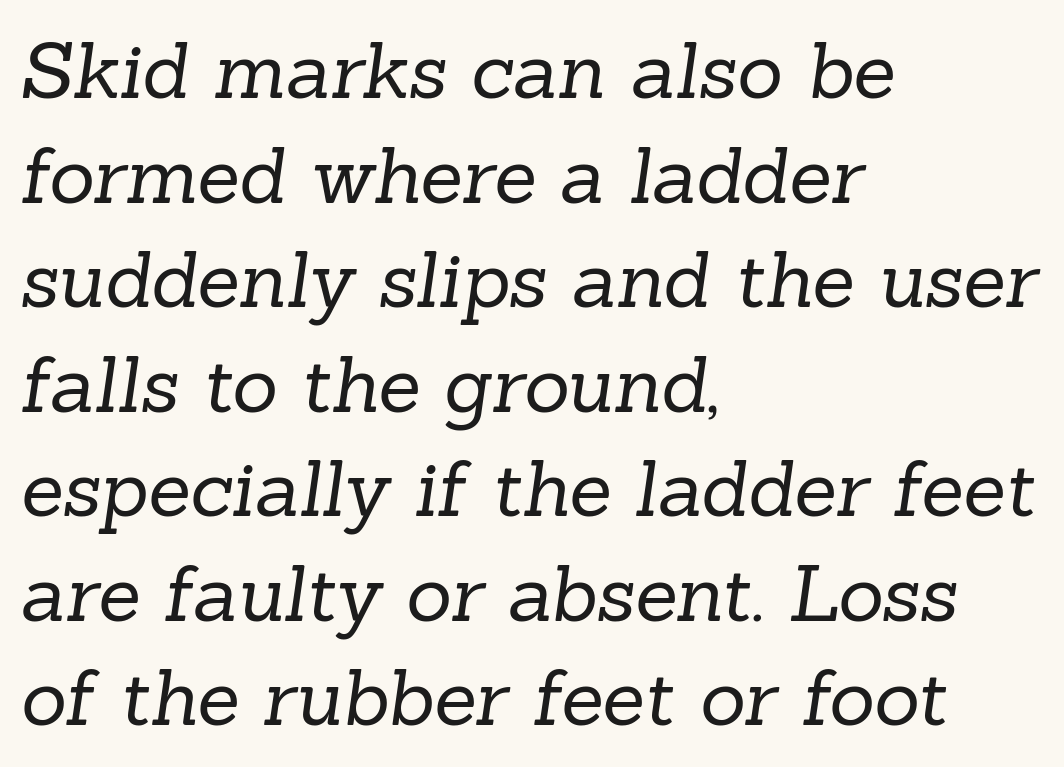
The image shows 78 px regular-weight serif type; set left-aligned, normal line spacing (1.34x), normal letter spacing, not underlined; low stroke contrast and a medium x-height.
